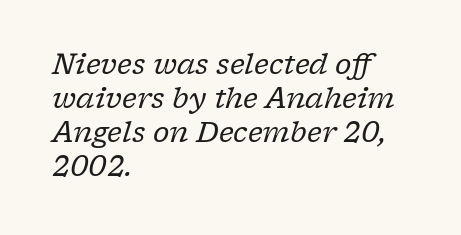
{"serif": "yes", "italic": "yes", "lean": "right", "slant_degrees": 17, "bold": "no", "weight": "regular", "width": "normal", "stroke_contrast": "low", "x_height": "medium", "monospaced": "no", "underline": "no", "align": "left", "line_spacing_ratio": 1.21, "letter_spacing": "normal", "letter_spacing_em": 0.0, "glyph_px": 28}
